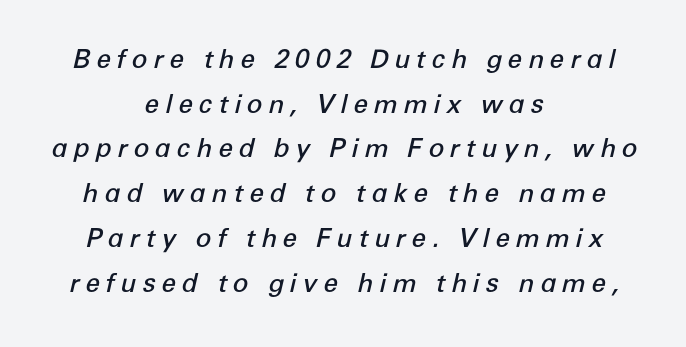
Q: Is the text bold? A: Semi-bold.
Q: Is the text italic (slanted)? A: Yes, it leans right by about 12 degrees.
Q: Is the text underlined? A: No.
Q: How is the paragraph aligned? A: Centered.
Q: Is the spacing between letters normal or unusually wide? A: Unusually wide.
